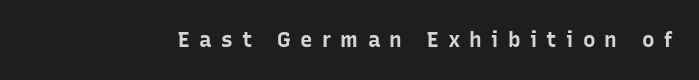
This sample uses an upright cut, with every glyph sitting square on the baseline. In terms of weight, the rendering is a true, heavy bold. The face used here is rendered with a markedly widened letterfit. Any mark beneath the type? The region is blank.
